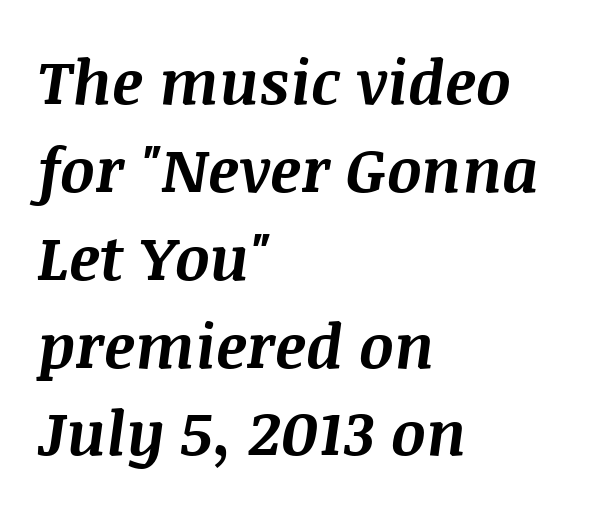
Vertically, the passage feels balanced, rows spaced as you'd expect. The lines are quadded left. Look at the stroke-to-counter ratio: heavy, a bold. Is this a fixed-width face? No — the glyphs have proportional, varying widths. You can tell it's italic because the verticals aren't actually vertical.
